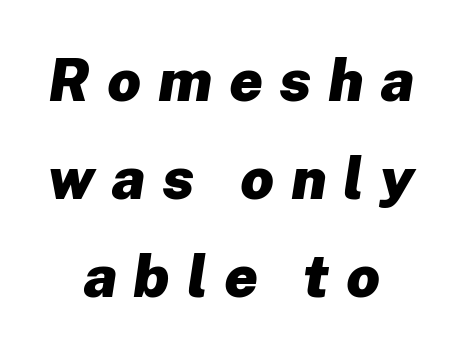
{"italic": "yes", "lean": "right", "slant_degrees": 8, "bold": "yes", "weight": "heavy", "width": "normal", "stroke_contrast": "low", "x_height": "medium", "monospaced": "no", "underline": "no", "align": "center", "line_spacing": "normal", "line_spacing_ratio": 1.66, "letter_spacing": "wide", "letter_spacing_em": 0.28, "glyph_px": 59}
